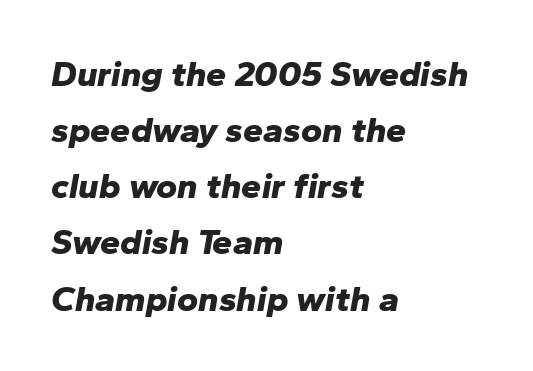
The image shows 36 px bold type, italic (leaning right); set left-aligned, normal line spacing (1.56x), normal letter spacing, not underlined; low stroke contrast and a medium x-height.
